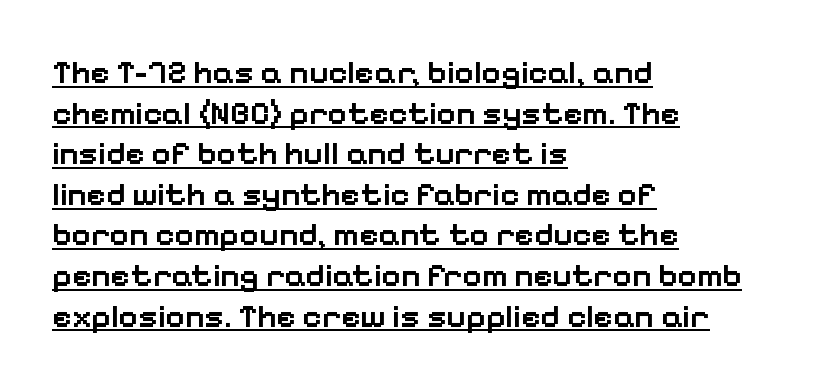
Heft: intermediate — a semibold. Caption: multi-line text, flush left, ragged right. In terms of letterform style, serifs are entirely absent. Is there any slant? The stems are plumb.
